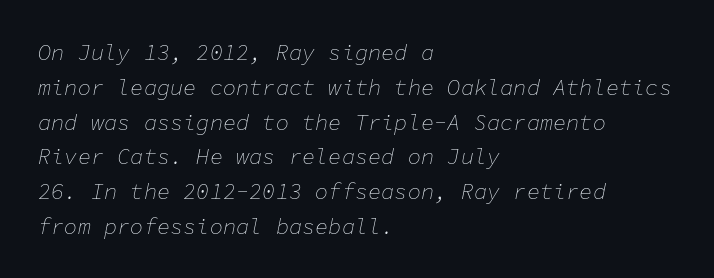
The image shows 22 px text type, italic (leaning right); set left-aligned, normal line spacing (1.58x), normal letter spacing, not underlined.
